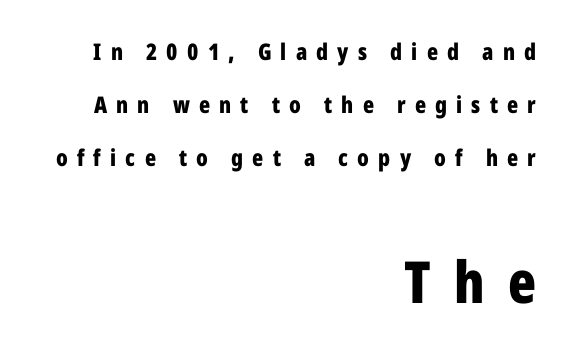
If you measured baseline to baseline, you'd find a long distance. The passage shown is emphatically bold. Letterform terminals end flat and unadorned throughout the passage. Visually the block forms a straight wall on the right and a jagged coastline on the left. Spacing between characters has been opened up far beyond the box default. The block sitting lower on the canvas is the one with enlarged characters.
